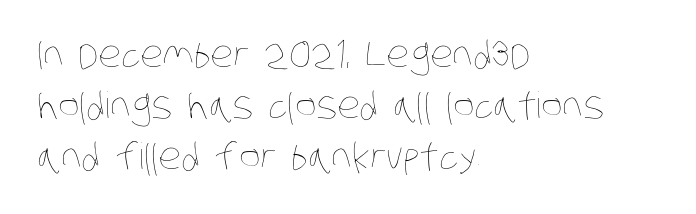
Reading down the block, your eye returns to a fixed left position each line. Stems and bowls with no extra thickness — not bold. Here the designer chose a conventional face with non-uniform glyph widths. Nobody touched the tracking dial on this one.
